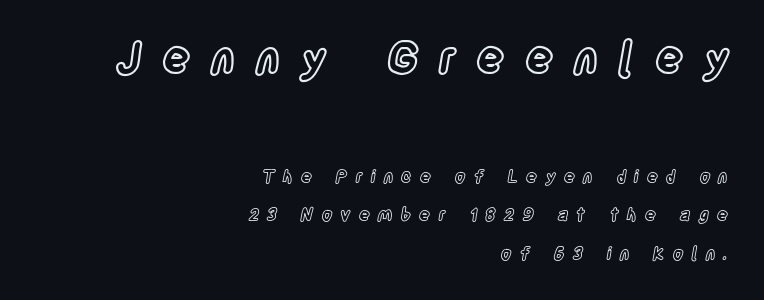
{"width": "condensed", "x_height": "large", "monospaced": "no", "underline": "no", "align": "right", "line_spacing": "loose", "line_spacing_ratio": 2.25, "letter_spacing": "wide", "letter_spacing_em": 0.48, "larger_block": "first", "size_ratio": 2.53, "glyph_px": 43}
